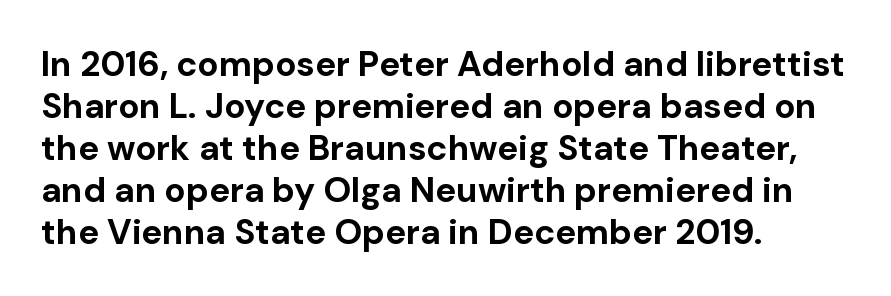
{"serif": "no", "italic": "no", "bold": "yes", "weight": "bold", "width": "normal", "stroke_contrast": "low", "x_height": "medium", "monospaced": "no", "underline": "no", "align": "left", "line_spacing_ratio": 1.2, "letter_spacing": "normal", "letter_spacing_em": 0.0, "glyph_px": 35}
